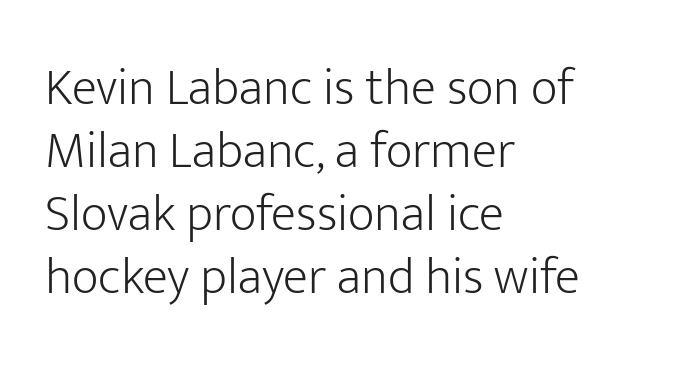
The ragged edge is on the right, which tells us the setting is flush left. The gap between lines stays unmarked. This sample uses plain, unmodified letter spacing. The rendering uses natural spacing where letterforms have individual widths.
